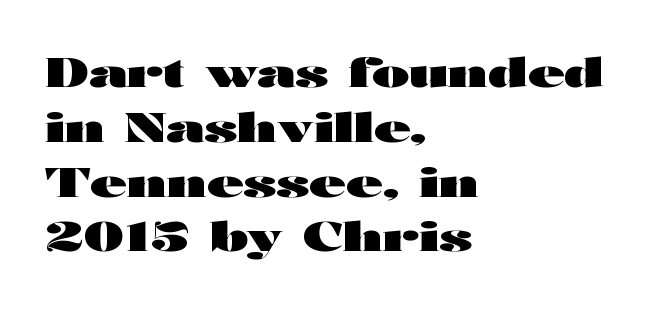
{"italic": "no", "bold": "yes", "weight": "heavy", "width": "wide", "stroke_contrast": "high", "x_height": "medium", "monospaced": "no", "underline": "no", "align": "left", "line_spacing": "normal", "line_spacing_ratio": 1.37, "letter_spacing": "normal", "letter_spacing_em": 0.0, "glyph_px": 40}
